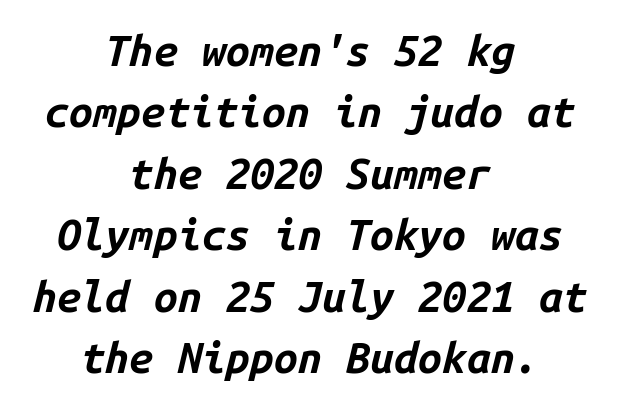
The image shows 43 px bold type, italic (leaning right), monospaced; set centered, normal line spacing (1.43x), normal letter spacing, not underlined; low stroke contrast and a medium x-height.
